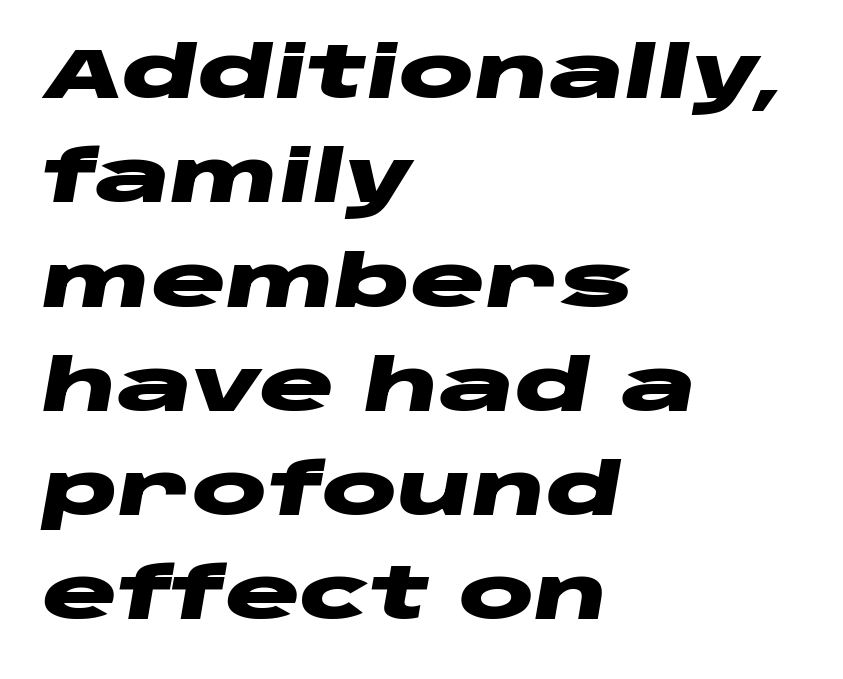
Q: Is the text bold? A: Yes.
Q: Is the text italic (slanted)? A: Yes, it leans right by about 10 degrees.
Q: Is the text underlined? A: No.
Q: How is the paragraph aligned? A: Left-aligned.
Q: Is the spacing between letters normal or unusually wide? A: Normal.
Q: Is the spacing between lines tight, normal or loose? A: Normal.
Q: Width (condensed, normal, or wide)? A: Wide.
Q: Stroke contrast? A: Low.
Q: x-height? A: Large.
Q: Monospaced? A: No.
